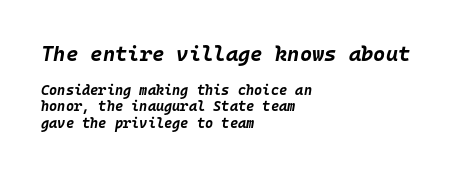
{"italic": "yes", "lean": "right", "slant_degrees": 10, "bold": "yes", "underline": "no", "align": "left", "line_spacing_ratio": 1.16, "letter_spacing": "normal", "letter_spacing_em": 0.0, "larger_block": "first", "size_ratio": 1.5, "glyph_px": 21}
